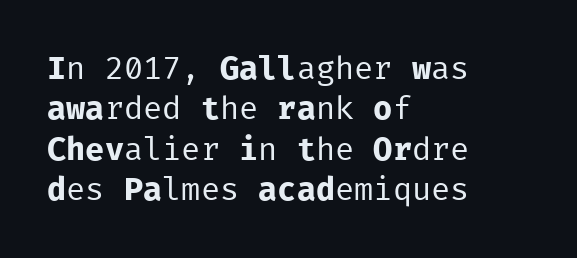
Looks like terminal output: every glyph gets an equal slot. The passage shown is typeset with a sans-serif family. The letterforms sit at book weight or below. The passage is arranged the way most books set body copy — flush left. If you drew a line through each stem, it would be perfectly vertical.
